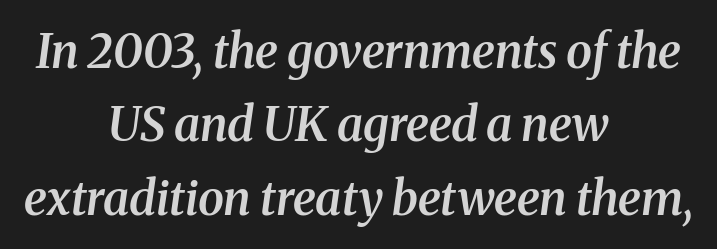
Q: Is the text bold? A: Semi-bold.
Q: Is the text italic (slanted)? A: Yes, it leans right by about 8 degrees.
Q: Is the typeface a serif or a sans-serif typeface? A: Serif.
Q: Is the text underlined? A: No.
Q: How is the paragraph aligned? A: Centered.
Q: Is the spacing between letters normal or unusually wide? A: Normal.
Q: Is the spacing between lines tight, normal or loose? A: Normal.
Q: Width (condensed, normal, or wide)? A: Normal.
Q: Stroke contrast? A: Medium.
Q: x-height? A: Medium.
Q: Monospaced? A: No.
